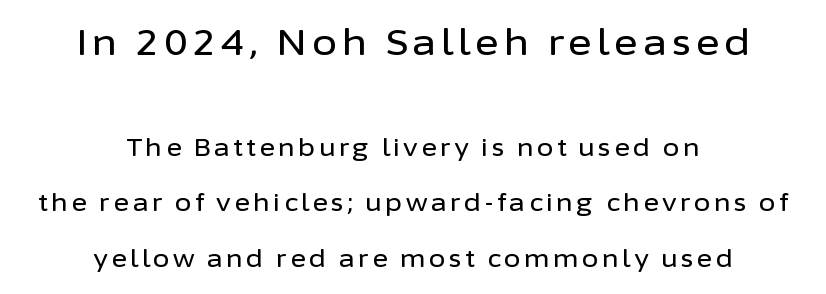
{"serif": "no", "italic": "no", "width": "normal", "stroke_contrast": "low", "x_height": "medium", "monospaced": "no", "underline": "no", "align": "center", "line_spacing": "loose", "line_spacing_ratio": 2.31, "larger_block": "first", "size_ratio": 1.5, "glyph_px": 36}
